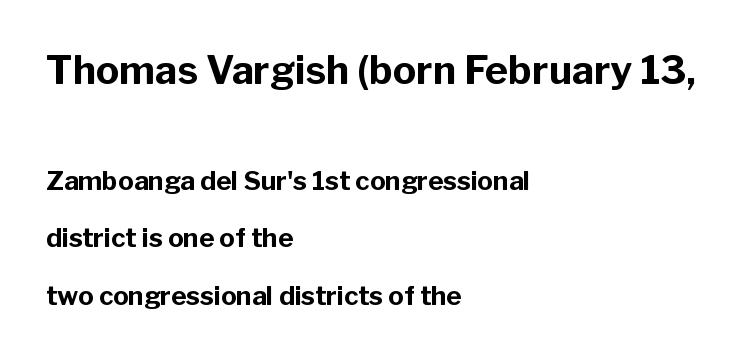
{"serif": "no", "italic": "no", "bold": "yes", "weight": "bold", "width": "normal", "stroke_contrast": "low", "x_height": "medium", "monospaced": "no", "underline": "no", "align": "left", "line_spacing": "loose", "line_spacing_ratio": 2.22, "letter_spacing": "normal", "letter_spacing_em": 0.0, "larger_block": "first", "size_ratio": 1.5, "glyph_px": 39}
